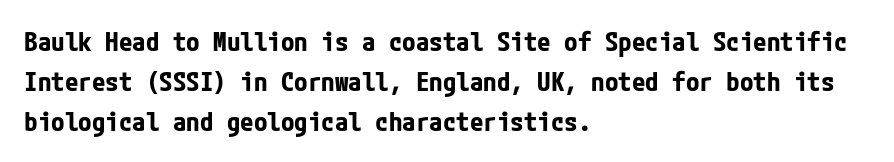
The image shows 27 px bold type, upright; set left-aligned, normal line spacing (1.48x), normal letter spacing, not underlined.
